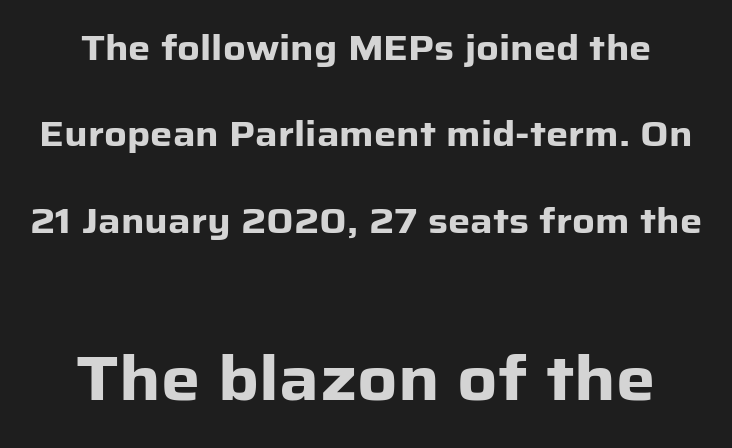
Q: Is the text bold? A: Yes.
Q: Is the text italic (slanted)? A: No, it is upright.
Q: Is the typeface a serif or a sans-serif typeface? A: Sans-serif.
Q: Is the text underlined? A: No.
Q: How is the paragraph aligned? A: Centered.
Q: Is the spacing between letters normal or unusually wide? A: Normal.
Q: Is the spacing between lines tight, normal or loose? A: Loose.
Q: Which block of text is set in a larger size, the first (top) or the second (bottom)? A: The second (bottom) one.
Q: Width (condensed, normal, or wide)? A: Normal.
Q: Stroke contrast? A: Low.
Q: x-height? A: Medium.
Q: Monospaced? A: No.
